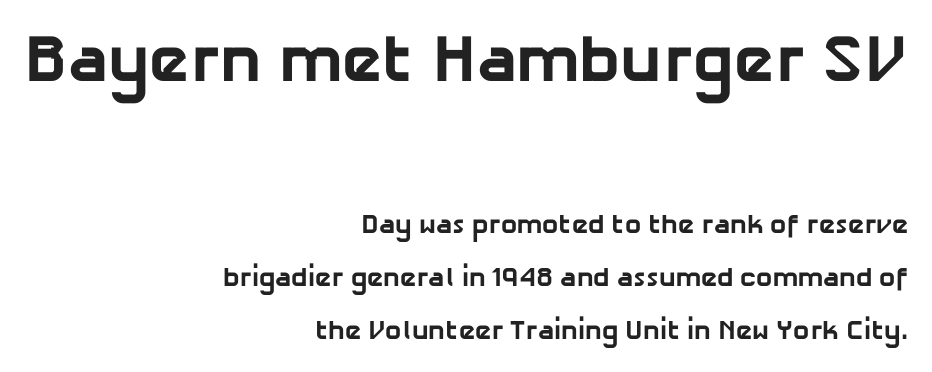
The image shows 67 px bold sans-serif type; set right-aligned, loose line spacing (1.97x), normal letter spacing, not underlined; the first (top) block is 2.48x larger; low stroke contrast and a medium x-height.
